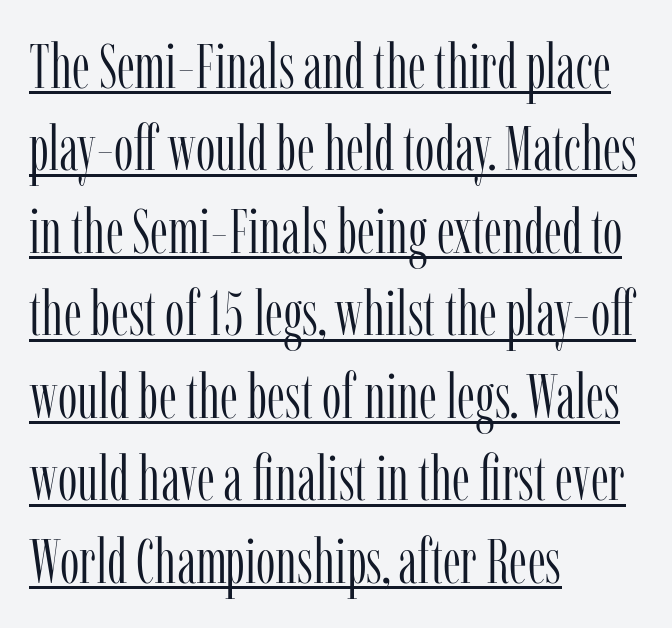
Does the leading feel generous? No, just average. These lines are rendered in a variable-pitch font. The face looks like a standard text weight, possibly lighter. The font family rendered here belongs to the serif group. The letters stand upright; this is a roman face. Quick note: underline on.
